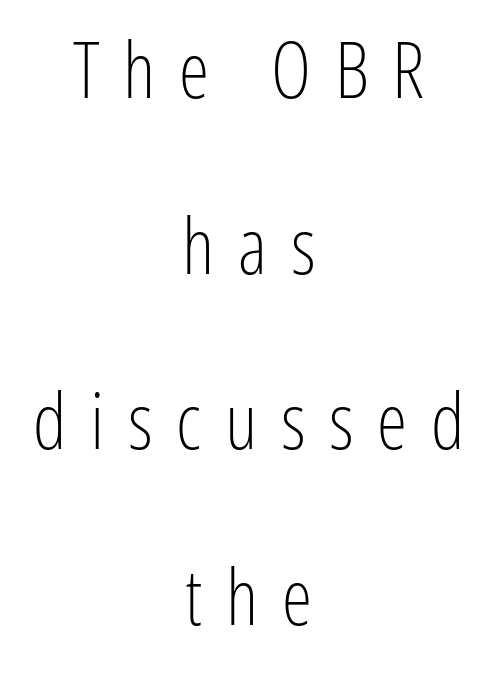
Q: Is the text bold? A: No.
Q: Is the text italic (slanted)? A: No, it is upright.
Q: Is the typeface a serif or a sans-serif typeface? A: Sans-serif.
Q: Is the text underlined? A: No.
Q: How is the paragraph aligned? A: Centered.
Q: Is the spacing between letters normal or unusually wide? A: Unusually wide.
Q: Is the spacing between lines tight, normal or loose? A: Loose.
Q: Width (condensed, normal, or wide)? A: Condensed.
Q: Stroke contrast? A: Low.
Q: x-height? A: Medium.
Q: Monospaced? A: No.
